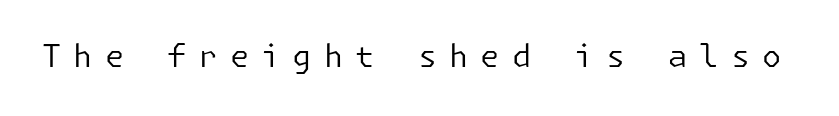
What stands out about the letter spacing? Its width — letters are far apart. Does the lettering tilt? It doesn't — this is upright. Words float on clear page, feet unadorned. The weight would be labelled regular, book, light, or lighter still.
